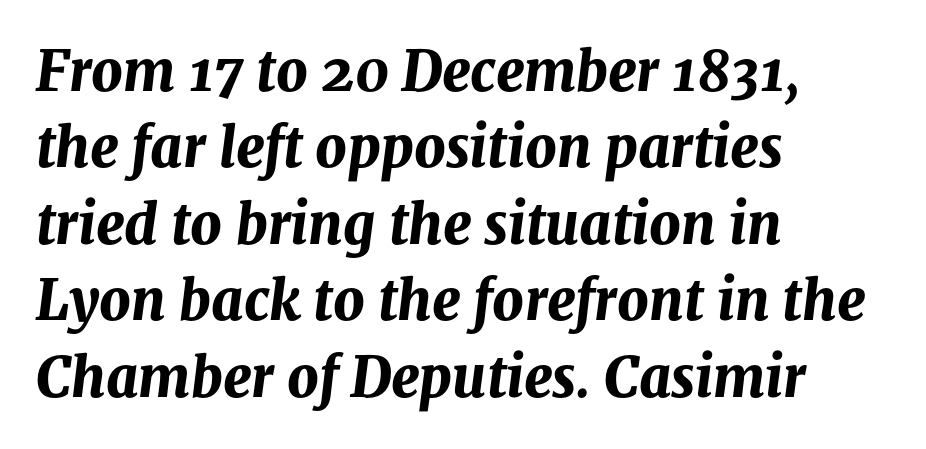
Casual observation: everything's shoved over to the left. Anything drawn beneath the words? Only blank space. Here the designer chose a conventional face with non-uniform glyph widths. Typesetter's note: full bold, strokes at maximum text heaviness.
